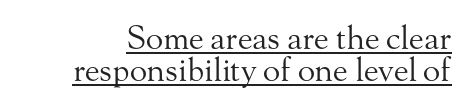
The image shows 32 px regular-weight serif type, upright; set tight line spacing (1.0x), normal letter spacing, underlined; medium stroke contrast and a small x-height.
